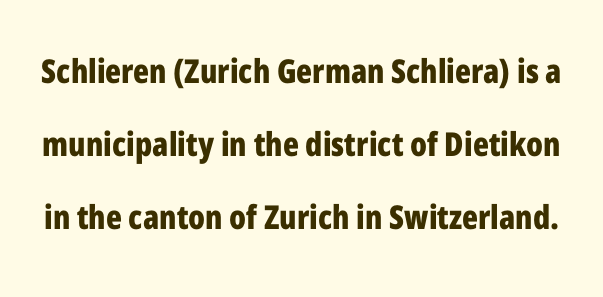
{"serif": "no", "italic": "no", "bold": "yes", "weight": "bold", "width": "condensed", "stroke_contrast": "low", "x_height": "medium", "monospaced": "no", "underline": "no", "line_spacing": "loose", "line_spacing_ratio": 2.21, "letter_spacing": "normal", "letter_spacing_em": 0.0, "glyph_px": 33}
